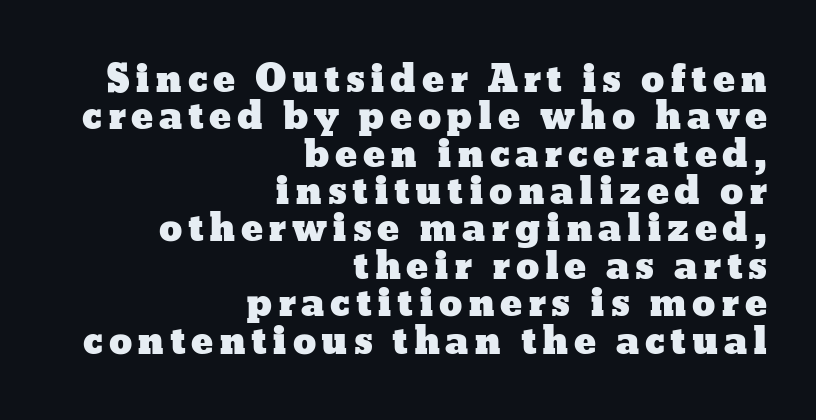
{"italic": "no", "width": "wide", "stroke_contrast": "low", "x_height": "medium", "monospaced": "no", "underline": "no", "align": "right", "line_spacing": "tight", "line_spacing_ratio": 1.01, "glyph_px": 37}
